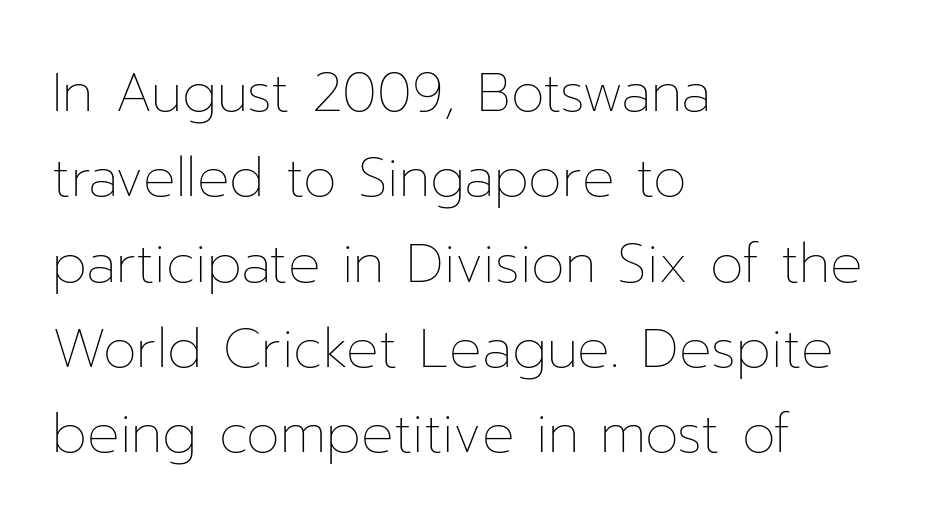
{"italic": "no", "bold": "no", "weight": "thin", "width": "normal", "stroke_contrast": "low", "x_height": "medium", "monospaced": "no", "underline": "no", "align": "left", "line_spacing": "normal", "line_spacing_ratio": 1.58, "letter_spacing": "normal", "letter_spacing_em": 0.0, "glyph_px": 54}
